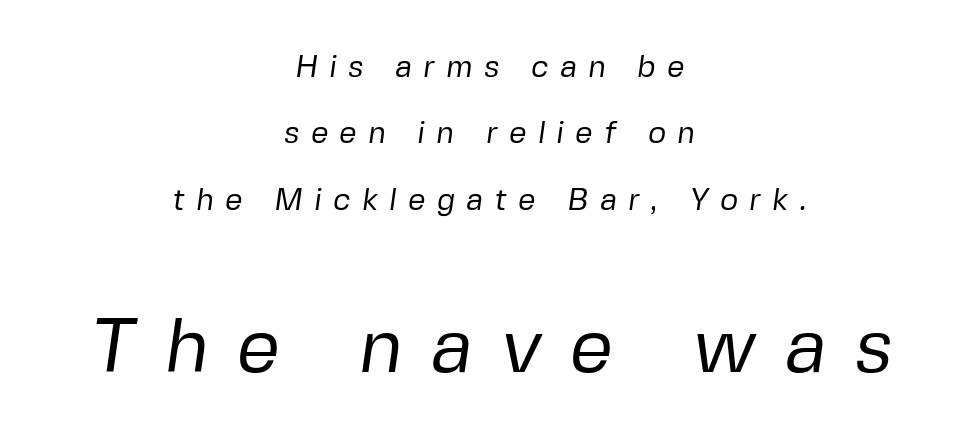
Line starts and ends both wander, symmetrically. Scale increases going downward across the two blocks. Is this a fixed-width face? No — the glyphs have proportional, varying widths. Stroke mass is kept to a normal reading level or below.
